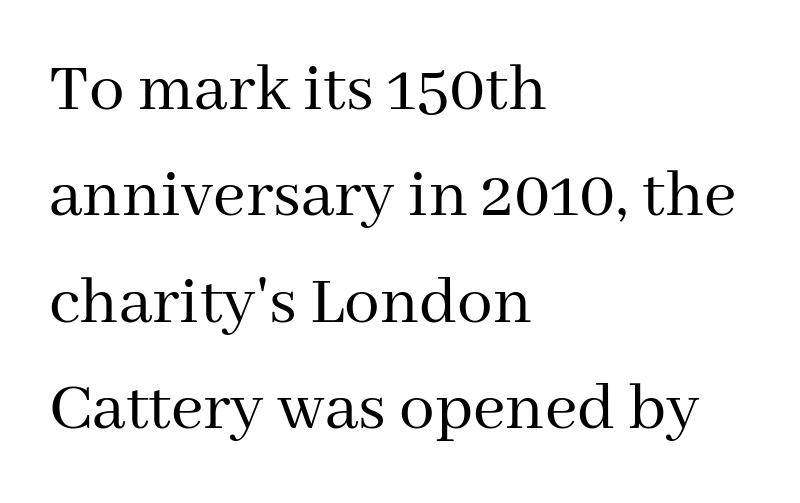
Descenders hang freely into open space. Line starts are locked; line ends wander. Horizontal bands of white between lines are of average thickness. Think of a printed novel: that variable character pitch is what you see here. Font category for this specimen: serif.
